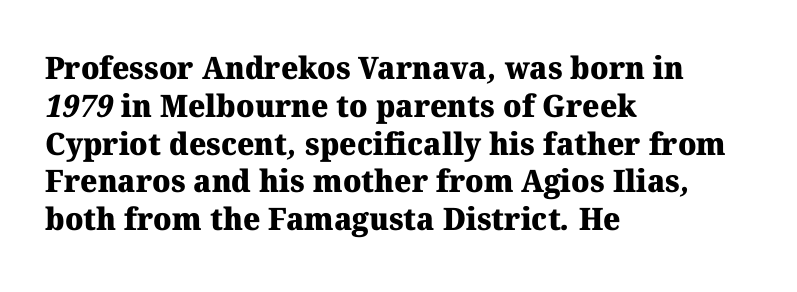
Words float on clear page, feet unadorned. Does the type have serifs? Yes, each stem ends in a small foot. Summary of weight: heavy, a full bold. Line beginnings align vertically; line endings do not. The gaps between neighbouring characters are ordinary and unremarkable. The passage shown is typed in a proportional face where columns would drift.
